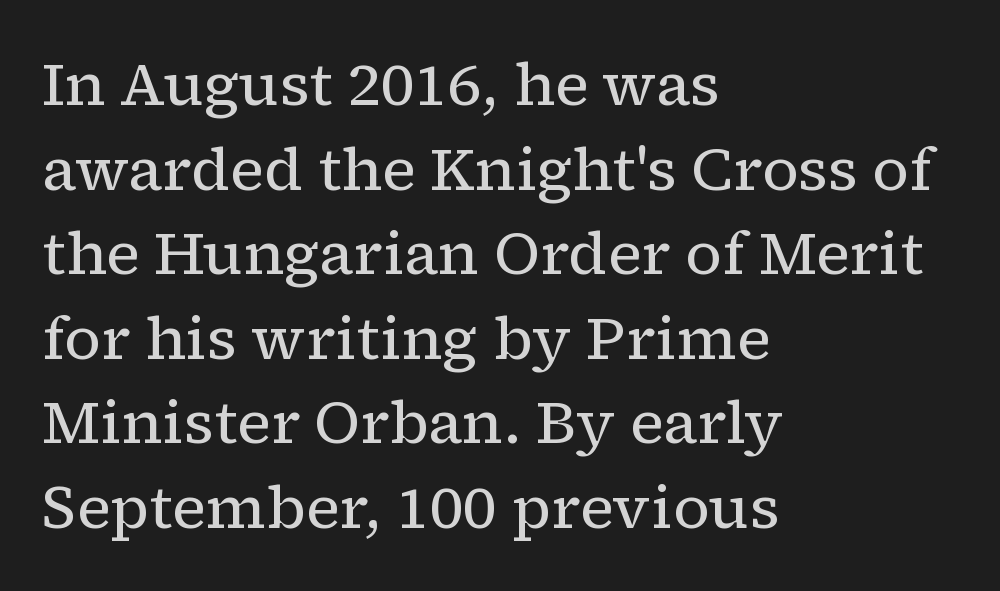
The text was rendered using a seriffed face with decorative stroke endings. The letterforms sit at book weight or below. Interline gaps are of average width in this sample. Character widths vary here, with narrow letters taking less room than wide ones. Glance below the letters and you will spot only blank space. Short note: letters normally spaced.
